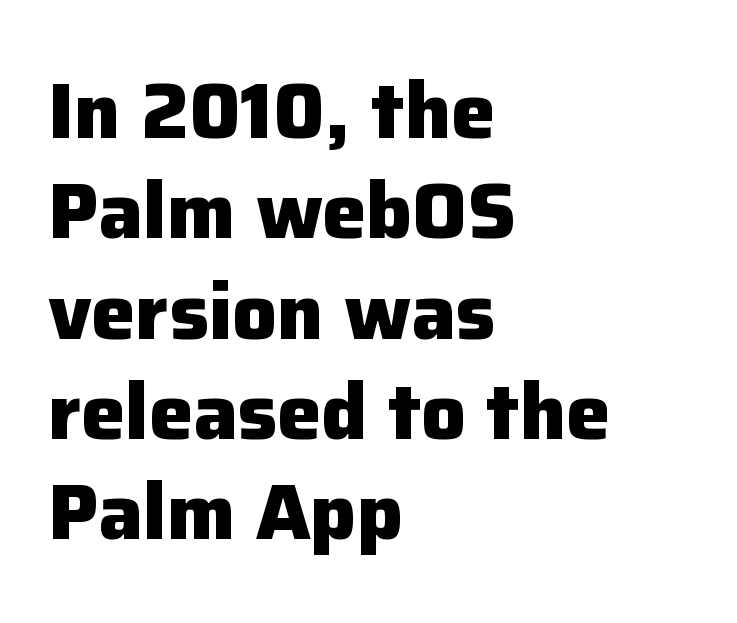
Q: Is the text bold? A: Yes.
Q: Is the text italic (slanted)? A: No, it is upright.
Q: Is the typeface a serif or a sans-serif typeface? A: Sans-serif.
Q: Is the text underlined? A: No.
Q: How is the paragraph aligned? A: Left-aligned.
Q: Is the spacing between letters normal or unusually wide? A: Normal.
Q: Is the spacing between lines tight, normal or loose? A: Normal.
Q: Width (condensed, normal, or wide)? A: Normal.
Q: Stroke contrast? A: Low.
Q: x-height? A: Medium.
Q: Monospaced? A: No.
